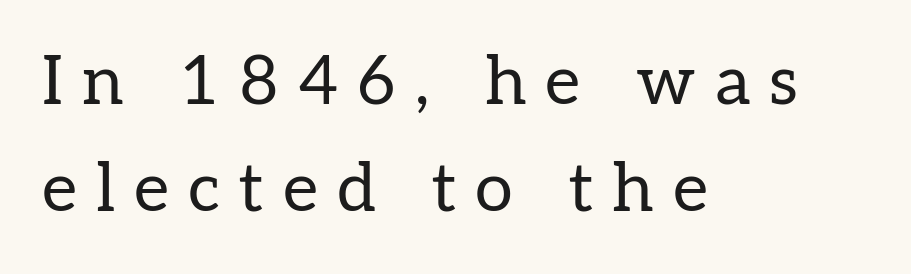
The image shows 68 px regular-weight serif type, upright; set left-aligned, normal line spacing (1.57x), unusually wide letter spacing (+0.28 em), not underlined; low stroke contrast and a medium x-height.
